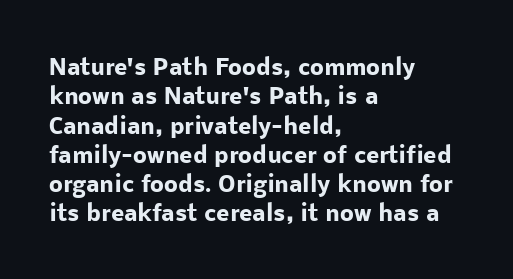
Every character sits straight up, as roman type does. Visually the block forms a straight wall on the left and a jagged coastline on the right. I'd describe the lettering as bold — thick and assertive. Unmarked baselines from the first word to the last.
